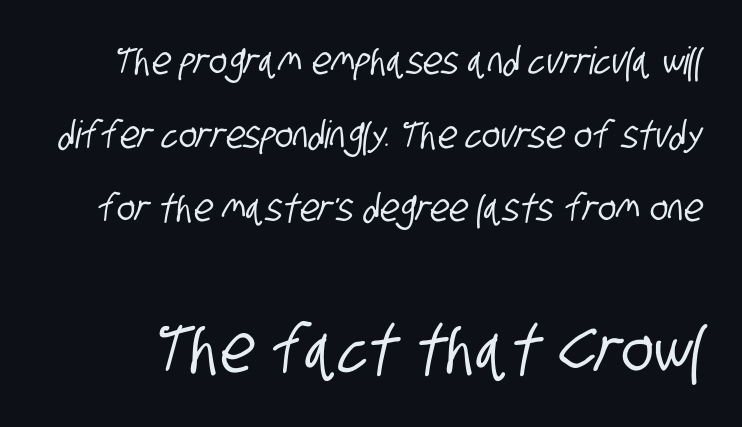
The letters carry no serifs — their stems end cleanly without finishing strokes. Small over large — that's the arrangement of the two blocks here. Do the characters align in a grid? No, the font is proportional. You could fit nearly another row in the gap between these rows.
